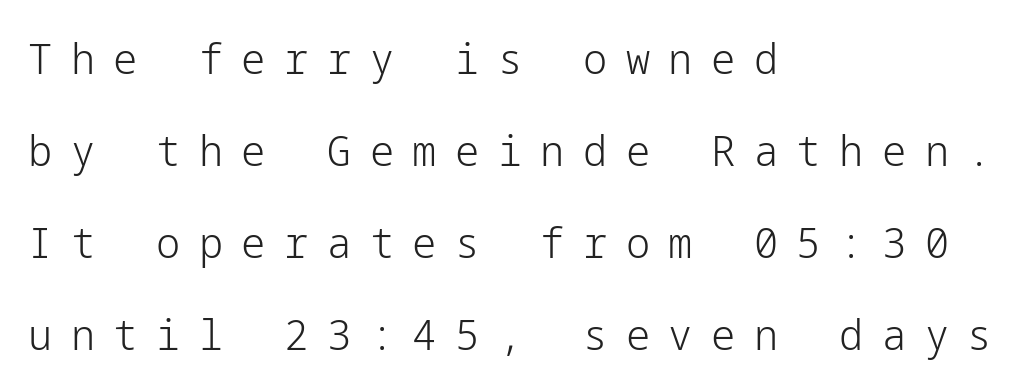
Q: Is the text bold? A: No.
Q: Is the text italic (slanted)? A: No, it is upright.
Q: Is the typeface a serif or a sans-serif typeface? A: Sans-serif.
Q: Is the text underlined? A: No.
Q: How is the paragraph aligned? A: Left-aligned.
Q: Is the spacing between letters normal or unusually wide? A: Unusually wide.
Q: Is the spacing between lines tight, normal or loose? A: Loose.
Q: Width (condensed, normal, or wide)? A: Normal.
Q: Stroke contrast? A: Low.
Q: x-height? A: Medium.
